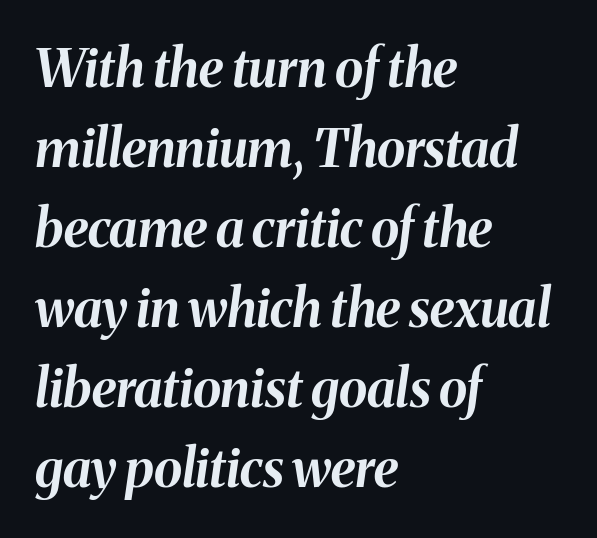
The image shows 52 px bold type, italic (leaning right); set left-aligned, normal line spacing (1.54x), normal letter spacing, not underlined; medium stroke contrast and a medium x-height.
